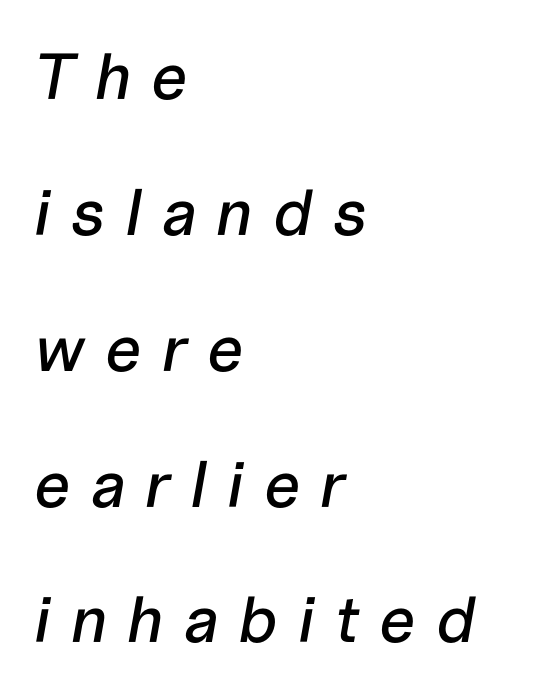
Q: Is the text italic (slanted)? A: Yes, it leans right by about 10 degrees.
Q: Is the text underlined? A: No.
Q: How is the paragraph aligned? A: Left-aligned.
Q: Is the spacing between letters normal or unusually wide? A: Unusually wide.
Q: Is the spacing between lines tight, normal or loose? A: Loose.
Q: Width (condensed, normal, or wide)? A: Normal.
Q: Stroke contrast? A: Low.
Q: x-height? A: Medium.
Q: Monospaced? A: No.
